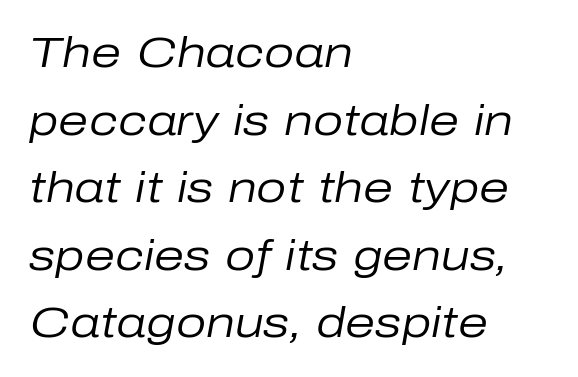
Q: Is the text bold? A: No.
Q: Is the text italic (slanted)? A: Yes, it leans right by about 10 degrees.
Q: Is the text underlined? A: No.
Q: How is the paragraph aligned? A: Left-aligned.
Q: Is the spacing between letters normal or unusually wide? A: Normal.
Q: Is the spacing between lines tight, normal or loose? A: Normal.
Q: Width (condensed, normal, or wide)? A: Normal.
Q: Stroke contrast? A: Low.
Q: x-height? A: Medium.
Q: Monospaced? A: No.
